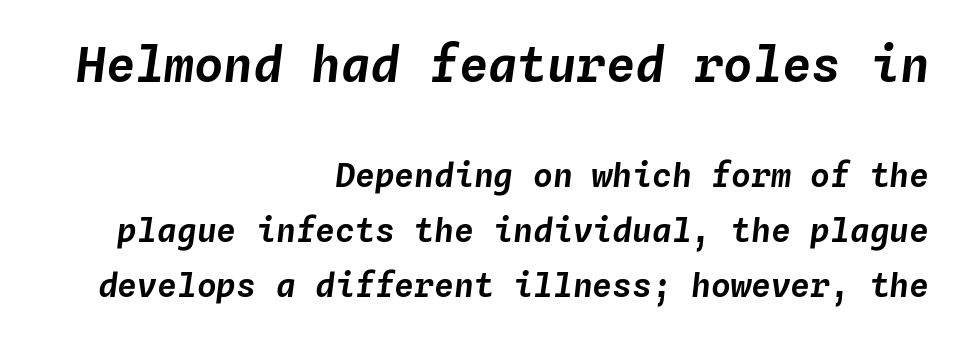
The image shows 49 px text type, italic (leaning right), monospaced; set right-aligned, normal line spacing (1.67x), normal letter spacing, not underlined; the first (top) block is 1.48x larger; low stroke contrast and a medium x-height.
